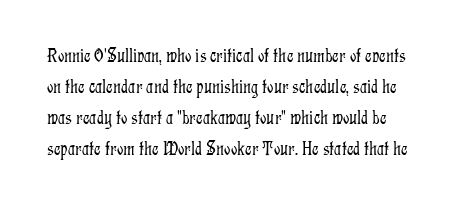
Vertically, the passage feels balanced, rows spaced as you'd expect. Compared with typical body copy, the letter spacing here is the same. Unlike italic type, these characters show no tilt at all. The font is comparable to plain body text, perhaps lighter.
